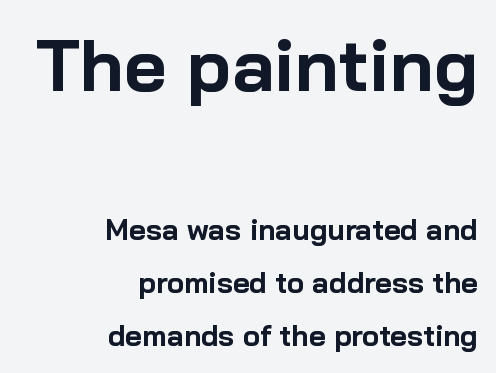
Q: Is the text bold? A: Yes.
Q: Is the text italic (slanted)? A: No, it is upright.
Q: Is the typeface a serif or a sans-serif typeface? A: Sans-serif.
Q: Is the text underlined? A: No.
Q: How is the paragraph aligned? A: Right-aligned.
Q: Is the spacing between letters normal or unusually wide? A: Normal.
Q: Which block of text is set in a larger size, the first (top) or the second (bottom)? A: The first (top) one.
Q: Width (condensed, normal, or wide)? A: Normal.
Q: Stroke contrast? A: Low.
Q: x-height? A: Medium.
Q: Monospaced? A: No.
